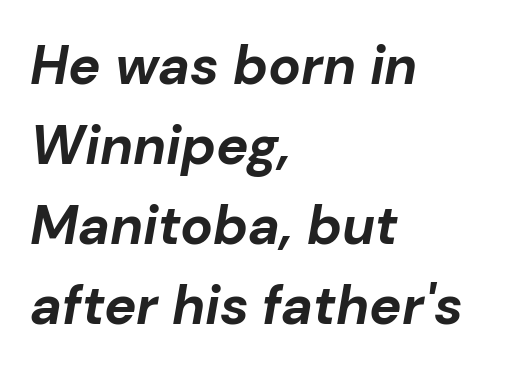
{"italic": "yes", "lean": "right", "slant_degrees": 10, "bold": "yes", "weight": "bold", "width": "normal", "stroke_contrast": "low", "x_height": "medium", "monospaced": "no", "underline": "no", "align": "left", "line_spacing": "normal", "line_spacing_ratio": 1.48, "letter_spacing": "normal", "letter_spacing_em": 0.0, "glyph_px": 54}
